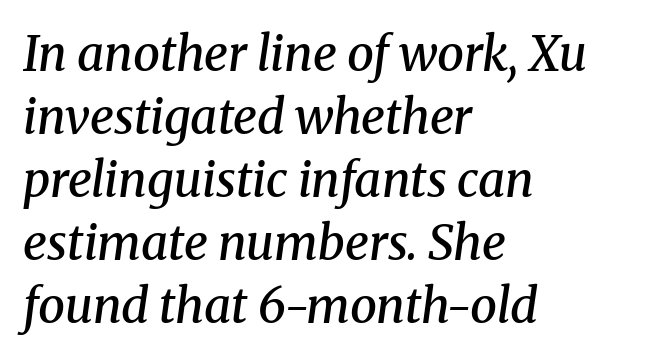
Standard letterfit; no display-style spreading of the glyphs. The text was rendered using a seriffed face with decorative stroke endings. The letters advance in unequal steps, a hallmark of proportional type. Vertically, the passage feels balanced, rows spaced as you'd expect.
